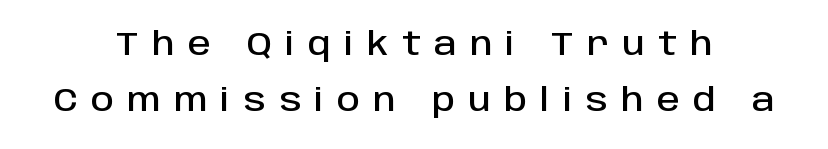
The image shows 32 px sans-serif type, upright; set centered, line spacing 1.76x, unusually wide letter spacing (+0.42 em), not underlined; low stroke contrast and a large x-height.
